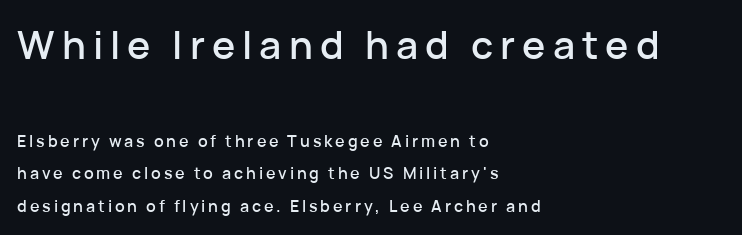
The image shows 39 px sans-serif type, upright; set left-aligned, loose line spacing (2.06x), not underlined; the first (top) block is 2.44x larger; low stroke contrast and a medium x-height.
